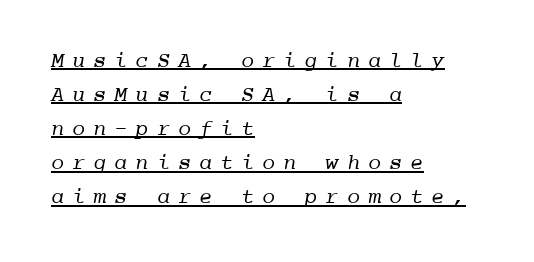
Successive baselines arrive at the customary interval. Which margin do the lines hug? The left one — the right edge is uneven. Inter-character spacing is expanded well beyond the font's built-in metrics. Beneath each row of characters lies a ruled line. Vertical stems look standard width or narrower in stroke.
